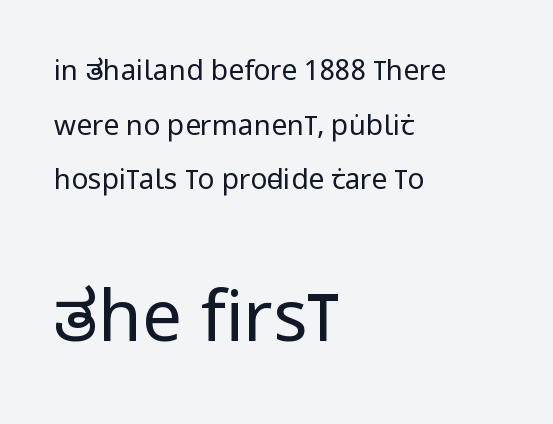
The type family on display is of the sans-serif kind. Notice how the passage keeps a crisp vertical edge on the left only. This sample has the flowing, uneven cadence of proportional lettering. The tracking reads as untouched default to a designer's eye. Caption: face not bold, strokes unweighted. Larger block? The one below; the one above is distinctly smaller.
